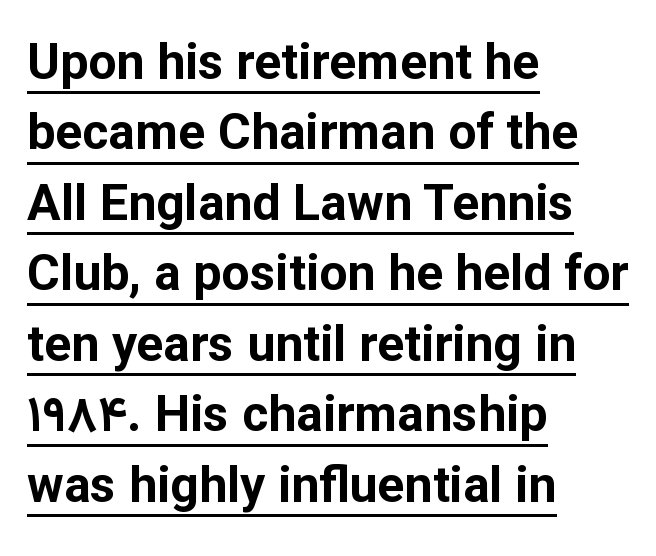
The words here are underlined. Teacher's note: observe the even left margin — that is flush-left alignment. Summary of weight: heavy, a full bold. Do the characters align in a grid? No, the font is proportional. Notice how the stems are strictly vertical — no italics here.
